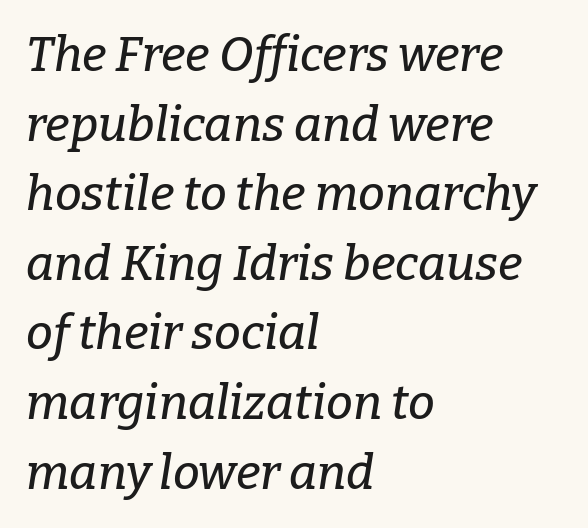
{"serif": "yes", "italic": "yes", "lean": "right", "slant_degrees": 9, "width": "normal", "stroke_contrast": "low", "x_height": "medium", "monospaced": "no", "underline": "no", "align": "left", "line_spacing": "normal", "line_spacing_ratio": 1.45, "letter_spacing": "normal", "letter_spacing_em": 0.0, "glyph_px": 48}
